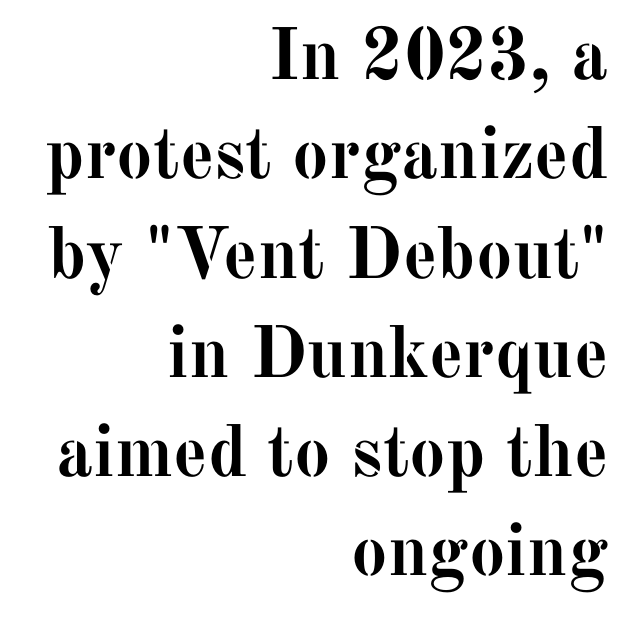
The image shows 73 px semibold serif type, upright; set right-aligned, normal line spacing (1.36x), normal letter spacing, not underlined; medium stroke contrast and a medium x-height.
